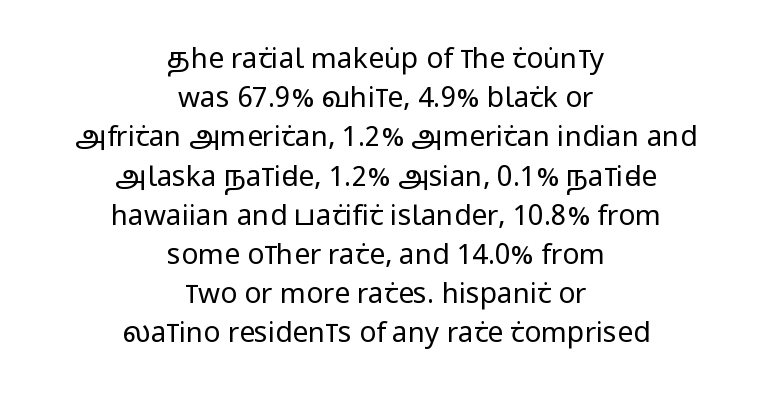
Q: Is the text bold? A: No.
Q: Is the text italic (slanted)? A: No, it is upright.
Q: Is the typeface a serif or a sans-serif typeface? A: Sans-serif.
Q: Is the text underlined? A: No.
Q: How is the paragraph aligned? A: Centered.
Q: Is the spacing between letters normal or unusually wide? A: Normal.
Q: Is the spacing between lines tight, normal or loose? A: Normal.
Q: Width (condensed, normal, or wide)? A: Condensed.
Q: Stroke contrast? A: Low.
Q: x-height? A: Large.
Q: Monospaced? A: No.
